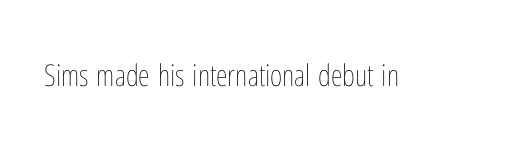
{"italic": "no", "bold": "no", "weight": "thin", "width": "condensed", "stroke_contrast": "low", "x_height": "medium", "monospaced": "no", "underline": "no", "letter_spacing": "normal", "letter_spacing_em": 0.0, "glyph_px": 30}
